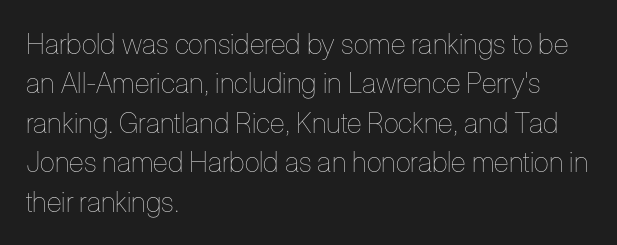
Q: Is the text bold? A: No.
Q: Is the text italic (slanted)? A: No, it is upright.
Q: Is the text underlined? A: No.
Q: How is the paragraph aligned? A: Left-aligned.
Q: Is the spacing between letters normal or unusually wide? A: Normal.
Q: Is the spacing between lines tight, normal or loose? A: Normal.
Q: Width (condensed, normal, or wide)? A: Condensed.
Q: Stroke contrast? A: Low.
Q: x-height? A: Medium.
Q: Monospaced? A: No.
